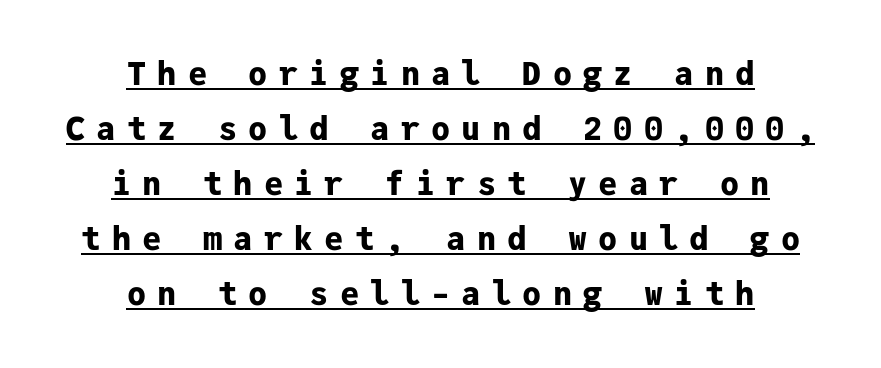
The image shows 32 px bold sans-serif type, upright, monospaced; set centered, line spacing 1.72x, unusually wide letter spacing (+0.35 em), underlined; low stroke contrast and a medium x-height.
